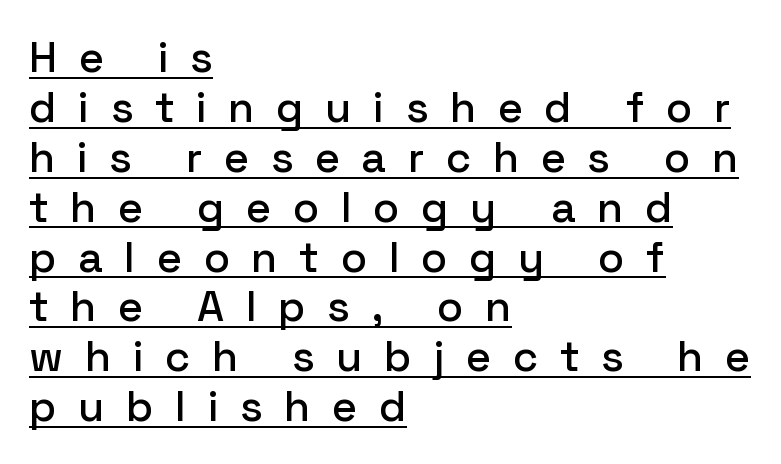
Q: Is the text italic (slanted)? A: No, it is upright.
Q: Is the typeface a serif or a sans-serif typeface? A: Sans-serif.
Q: Is the text underlined? A: Yes.
Q: How is the paragraph aligned? A: Left-aligned.
Q: Is the spacing between letters normal or unusually wide? A: Unusually wide.
Q: Width (condensed, normal, or wide)? A: Normal.
Q: Stroke contrast? A: Low.
Q: x-height? A: Medium.
Q: Monospaced? A: No.
